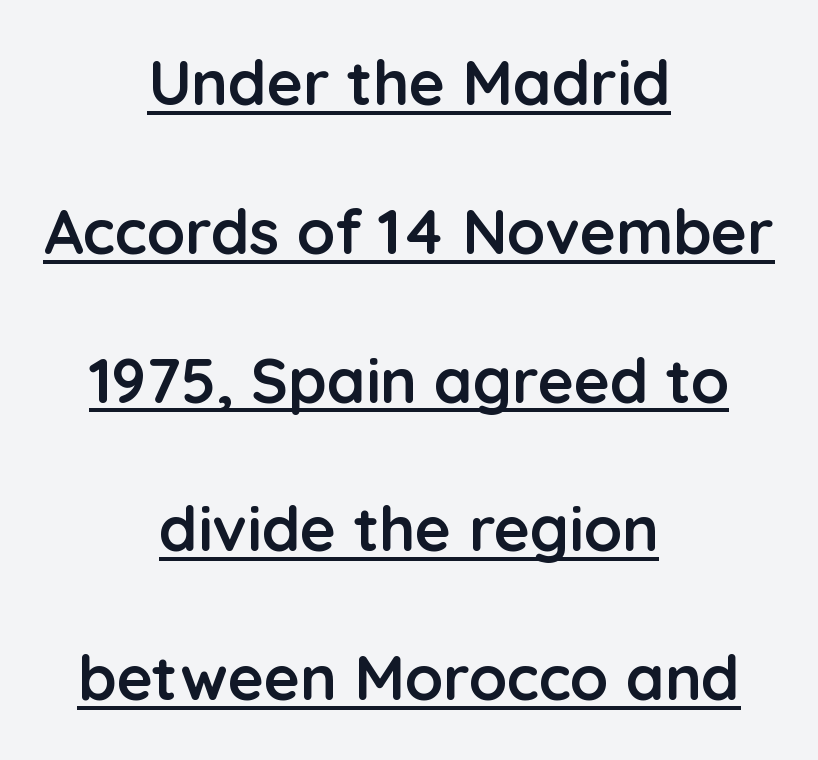
{"serif": "no", "italic": "no", "bold": "yes", "weight": "semibold", "width": "normal", "stroke_contrast": "low", "x_height": "medium", "monospaced": "no", "underline": "yes", "align": "center", "line_spacing": "loose", "line_spacing_ratio": 2.4, "letter_spacing": "normal", "letter_spacing_em": 0.0, "glyph_px": 62}
